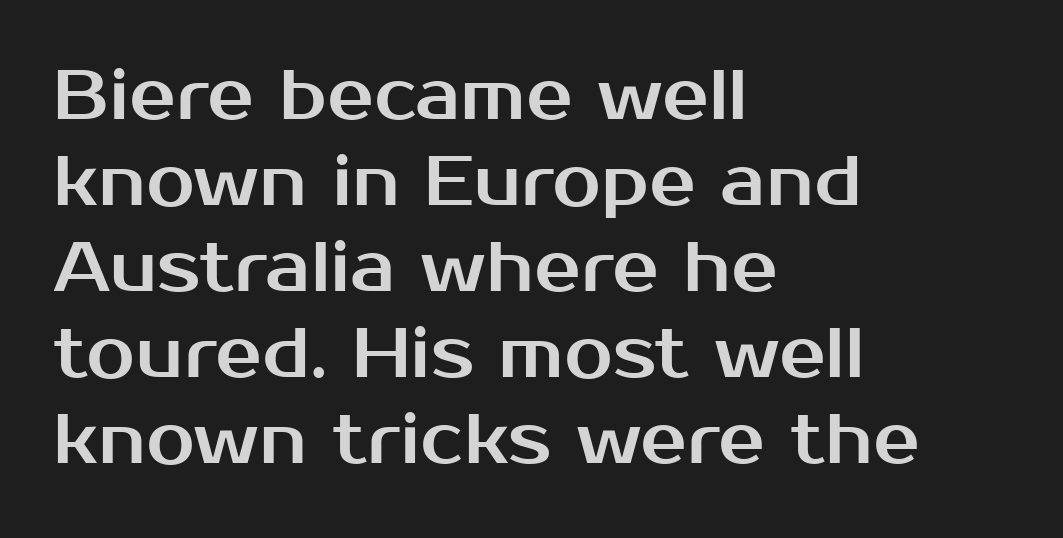
Spacing verdict: proportional, widths tailored to each character. Do the letters lean? They stand straight. The letters carry no serifs — their stems end cleanly without finishing strokes. Letters rest on an invisible, unmarked baseline. The passage shown has conventional tracking throughout. Caption: multi-line text, flush left, ragged right.
